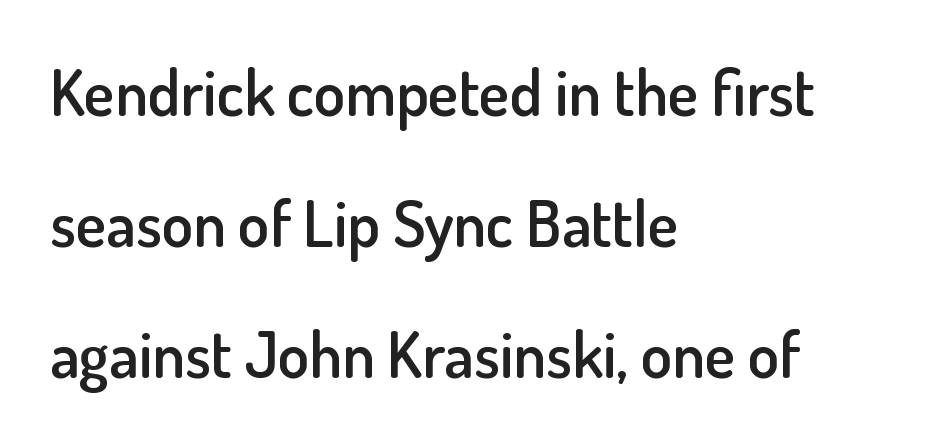
{"serif": "no", "italic": "no", "bold": "semi", "weight": "semibold", "width": "normal", "stroke_contrast": "low", "x_height": "small", "monospaced": "no", "underline": "no", "align": "left", "line_spacing": "loose", "line_spacing_ratio": 2.05, "letter_spacing": "normal", "letter_spacing_em": 0.0, "glyph_px": 64}
